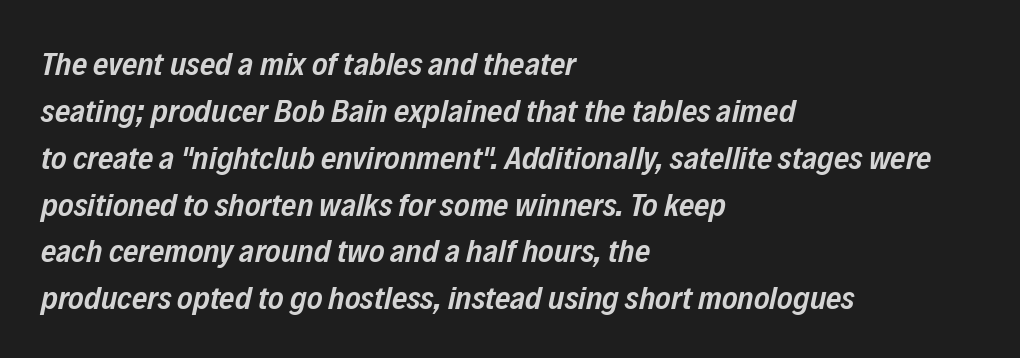
Q: Is the text bold? A: Semi-bold.
Q: Is the text italic (slanted)? A: Yes, it leans right by about 12 degrees.
Q: Is the text underlined? A: No.
Q: How is the paragraph aligned? A: Left-aligned.
Q: Is the spacing between letters normal or unusually wide? A: Normal.
Q: Is the spacing between lines tight, normal or loose? A: Normal.
Q: Width (condensed, normal, or wide)? A: Condensed.
Q: Stroke contrast? A: Low.
Q: x-height? A: Medium.
Q: Monospaced? A: No.
